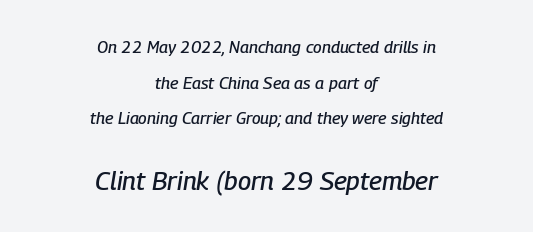
{"italic": "yes", "lean": "right", "slant_degrees": 9, "underline": "no", "align": "center", "line_spacing": "loose", "line_spacing_ratio": 2.1, "letter_spacing": "normal", "letter_spacing_em": 0.0, "larger_block": "second", "size_ratio": 1.53, "glyph_px": 26}
